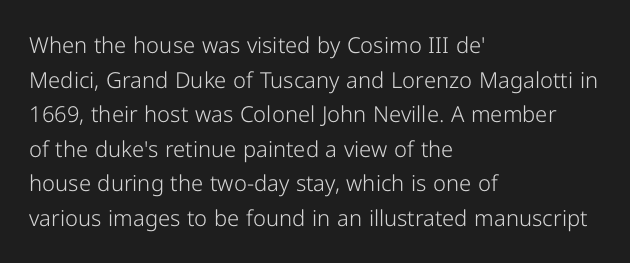
The image shows 22 px text type, upright; set left-aligned, normal line spacing (1.57x), normal letter spacing, not underlined.
